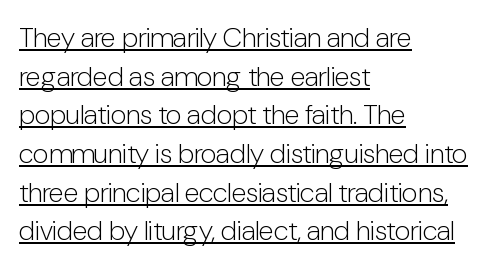
Q: Is the text bold? A: No.
Q: Is the text italic (slanted)? A: No, it is upright.
Q: Is the typeface a serif or a sans-serif typeface? A: Sans-serif.
Q: Is the text underlined? A: Yes.
Q: How is the paragraph aligned? A: Left-aligned.
Q: Is the spacing between letters normal or unusually wide? A: Normal.
Q: Is the spacing between lines tight, normal or loose? A: Normal.
Q: Width (condensed, normal, or wide)? A: Condensed.
Q: Stroke contrast? A: Low.
Q: x-height? A: Medium.
Q: Monospaced? A: No.
